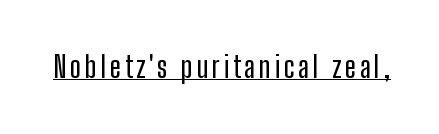
{"serif": "no", "italic": "no", "width": "condensed", "stroke_contrast": "low", "x_height": "medium", "monospaced": "no", "underline": "yes", "glyph_px": 29}
